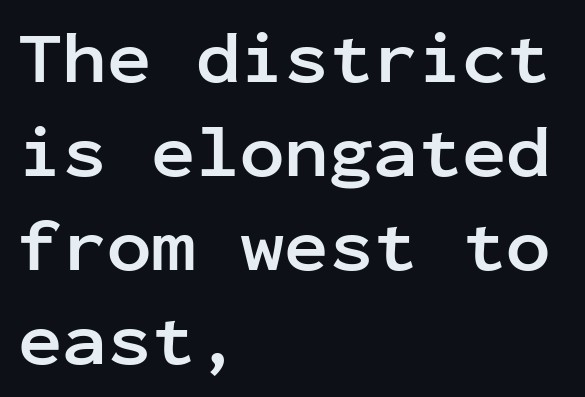
The image shows 74 px semibold sans-serif type, upright, monospaced; set left-aligned, normal line spacing (1.27x), normal letter spacing, not underlined; low stroke contrast and a medium x-height.
